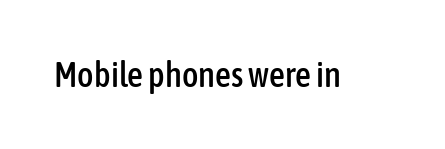
{"serif": "no", "italic": "no", "width": "condensed", "stroke_contrast": "low", "x_height": "medium", "monospaced": "no", "underline": "no", "letter_spacing": "normal", "letter_spacing_em": 0.0, "glyph_px": 35}
